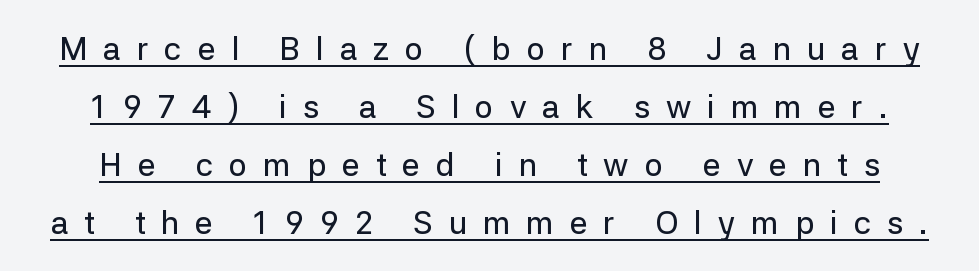
{"serif": "no", "italic": "no", "width": "normal", "stroke_contrast": "low", "x_height": "medium", "monospaced": "no", "underline": "yes", "line_spacing_ratio": 1.81, "letter_spacing": "wide", "letter_spacing_em": 0.5, "glyph_px": 32}
